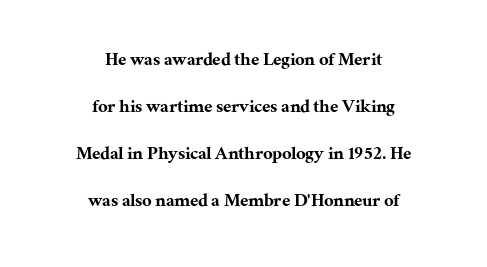
{"italic": "no", "underline": "no", "align": "center", "line_spacing": "loose", "line_spacing_ratio": 2.24, "letter_spacing": "normal", "letter_spacing_em": 0.0, "glyph_px": 21}
